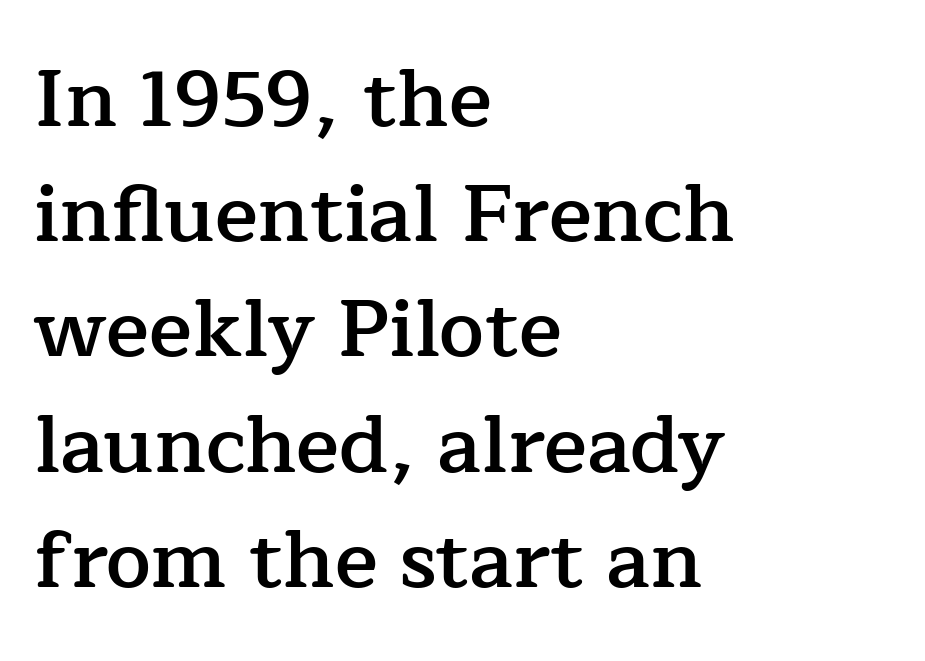
Q: Is the text bold? A: Semi-bold.
Q: Is the text italic (slanted)? A: No, it is upright.
Q: Is the typeface a serif or a sans-serif typeface? A: Serif.
Q: Is the text underlined? A: No.
Q: How is the paragraph aligned? A: Left-aligned.
Q: Is the spacing between letters normal or unusually wide? A: Normal.
Q: Is the spacing between lines tight, normal or loose? A: Normal.
Q: Width (condensed, normal, or wide)? A: Normal.
Q: Stroke contrast? A: Low.
Q: x-height? A: Medium.
Q: Monospaced? A: No.
